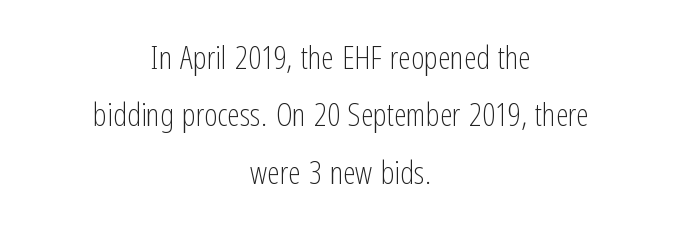
Characters remain perfectly vertical along every line. There is no visible air inserted between adjacent glyphs. A bare baseline throughout the passage. Alignment: centered. Letterform terminals end flat and unadorned throughout the passage.
